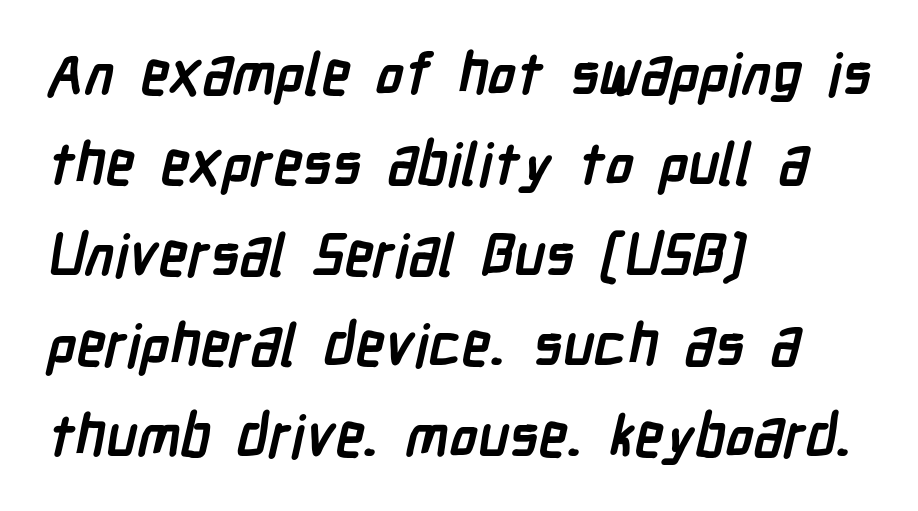
The image shows 58 px semibold, condensed sans-serif type; set left-aligned, normal line spacing (1.56x), normal letter spacing, not underlined; low stroke contrast and a medium x-height.
